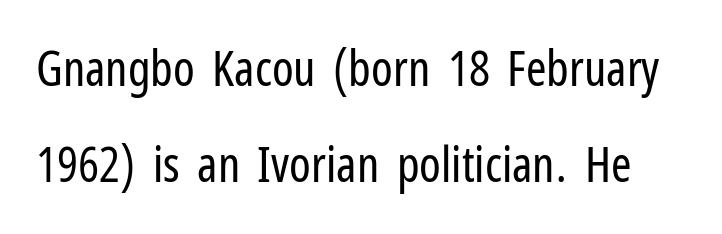
The image shows 49 px regular-weight, condensed sans-serif type, upright; set loose line spacing (1.96x), normal letter spacing, not underlined; low stroke contrast and a medium x-height.
